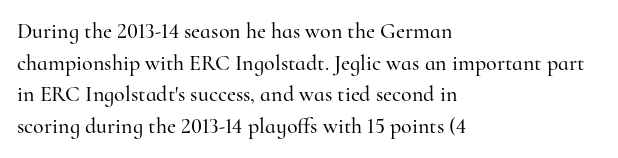
Ordinary non-slanted type is in use. Letter spacing: default. This sample is left-justified, so line endings fall wherever the words run out. Underline: absent. Successive baselines arrive at the customary interval.
